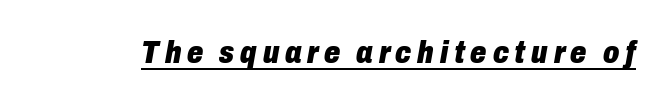
The image shows 32 px heavy, condensed type, italic (leaning right); set underlined; low stroke contrast and a medium x-height.
